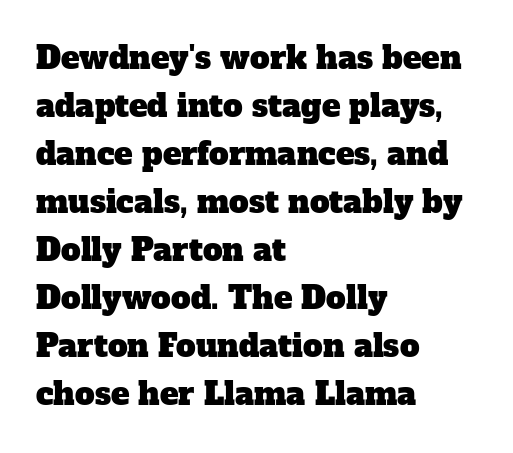
{"serif": "yes", "width": "normal", "stroke_contrast": "low", "x_height": "medium", "monospaced": "no", "underline": "no", "align": "left", "line_spacing": "normal", "line_spacing_ratio": 1.55, "letter_spacing": "normal", "letter_spacing_em": 0.0, "glyph_px": 31}
